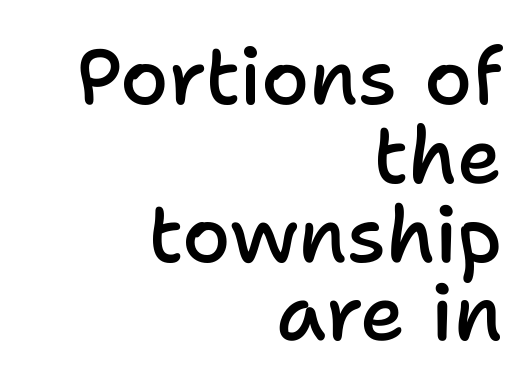
The image shows 78 px semibold sans-serif type, upright; set right-aligned, tight line spacing (1.01x), normal letter spacing, not underlined; low stroke contrast and a medium x-height.
